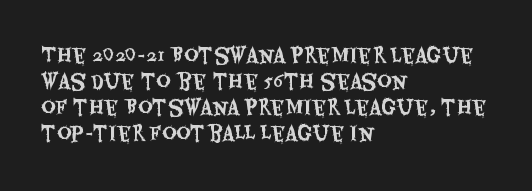
The image shows 20 px text type, upright; set left-aligned, normal line spacing (1.3x), normal letter spacing, not underlined.
